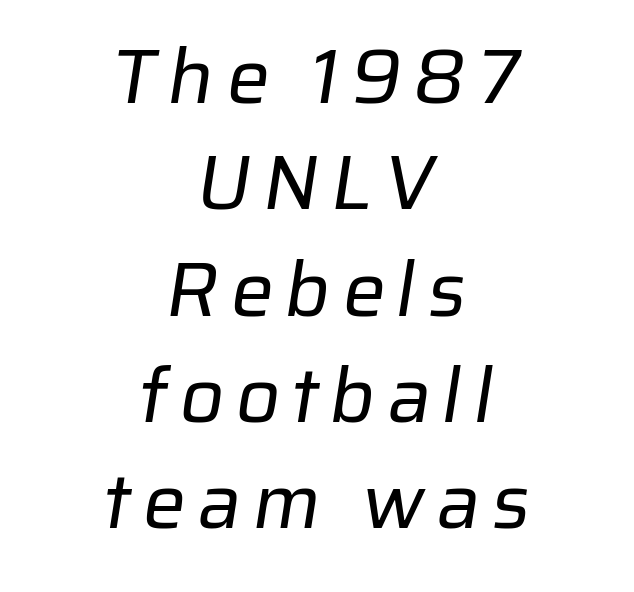
The image shows 77 px regular-weight sans-serif type; set centered, normal line spacing (1.38x), not underlined; low stroke contrast and a medium x-height.
